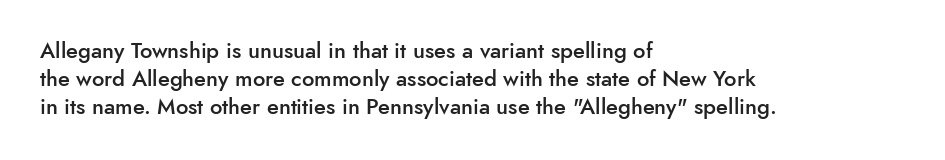
{"italic": "no", "bold": "semi", "underline": "no", "align": "left", "line_spacing": "normal", "line_spacing_ratio": 1.28, "letter_spacing": "normal", "letter_spacing_em": 0.0, "glyph_px": 22}
